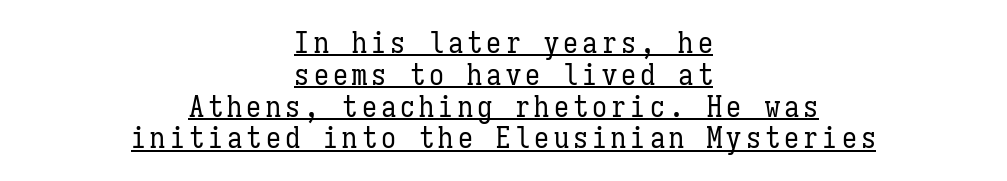
{"italic": "no", "bold": "no", "weight": "regular", "width": "condensed", "stroke_contrast": "low", "x_height": "medium", "monospaced": "yes", "underline": "yes", "align": "center", "line_spacing": "tight", "line_spacing_ratio": 1.06, "glyph_px": 30}
